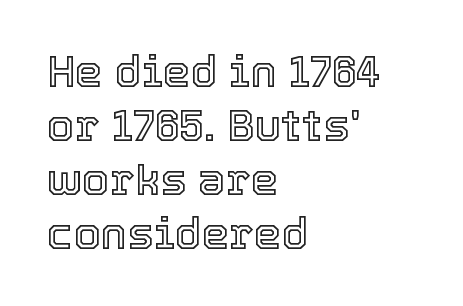
Descender tails drop into unmarked territory. Letter spacing: default. Posture: vertical. Every row of glyphs begins at an identical x-position on the left.
